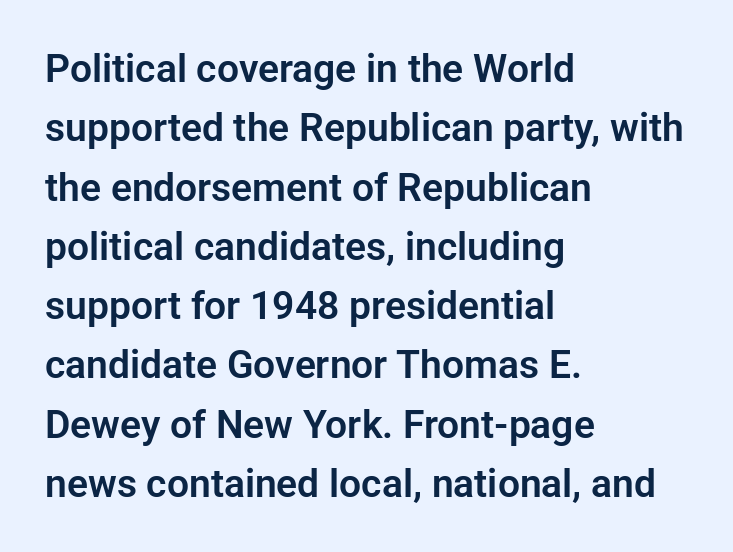
Lines of text with bare space underneath. Leftover space on each line is placed entirely after the last word. Italic? Not at all — the glyphs are vertical. The line-height multiplier appears to be the usual default.
